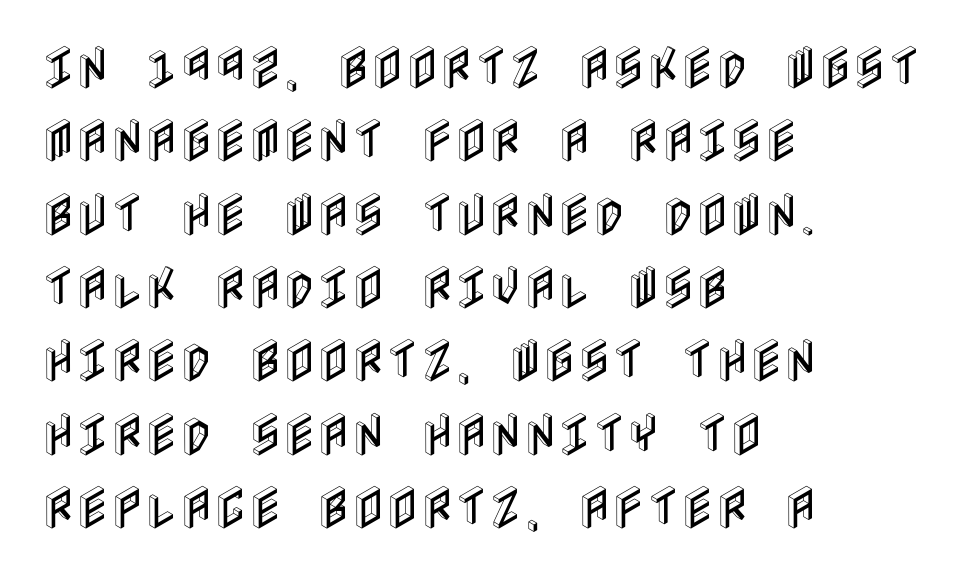
{"italic": "no", "width": "condensed", "x_height": "large", "underline": "no", "align": "left", "line_spacing": "normal", "line_spacing_ratio": 1.56, "letter_spacing": "normal", "letter_spacing_em": 0.0, "glyph_px": 47}
